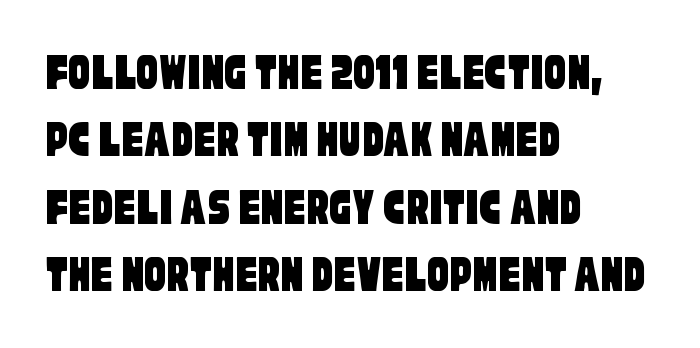
These lines are set flush left with a ragged right edge. The specimen omits any rule beneath the text block's lines. A typesetter would call this zero additional tracking. The typeface chosen for these lines omits serifs. Is this a fixed-width face? No — the glyphs have proportional, varying widths.
